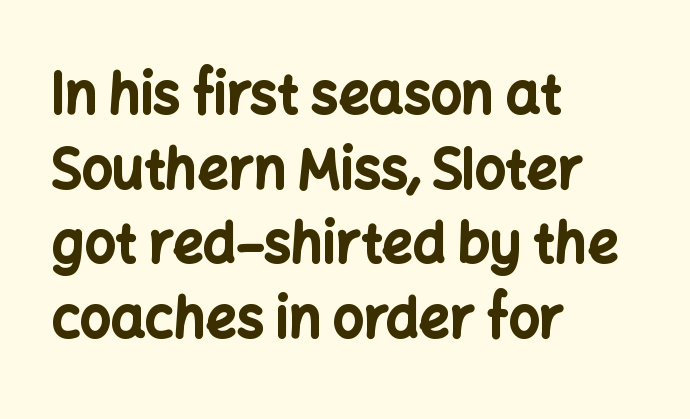
A typesetter would mark this as roman, not italic. The gap between lines stays unmarked. The face used here is proportionally spaced, like ordinary book or web type. On the weight axis this lands at bold, roughly 700. Observe the ordinary spacing: letters are neighbours, not strangers.
